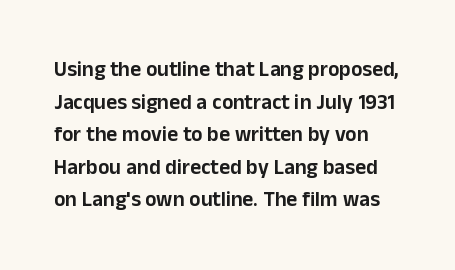
Only glyphs here, with clear space below each row. No extra tracking has been applied to these lines. Vertical spacing — default. Does the lettering tilt? It doesn't — this is upright.
